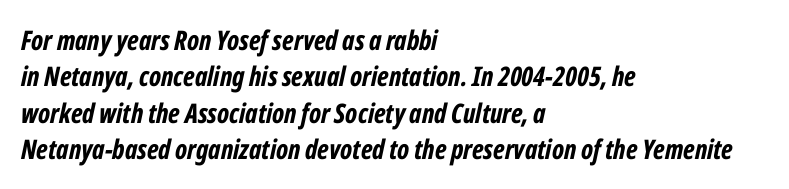
{"italic": "yes", "lean": "right", "slant_degrees": 12, "bold": "yes", "underline": "no", "align": "left", "line_spacing": "normal", "line_spacing_ratio": 1.35, "letter_spacing": "normal", "letter_spacing_em": 0.0, "glyph_px": 27}
